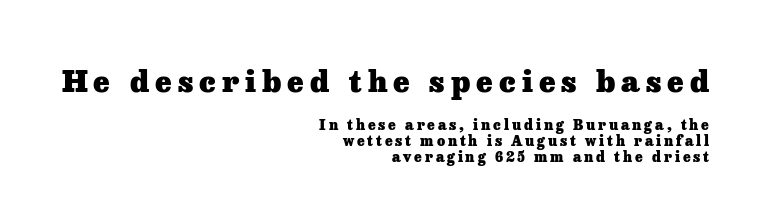
Which margin do the lines hug? The right one — the left edge is uneven. Whoever set this made the first block the dominant, larger element. Quick note: interline space is minimal. Underline: absent. You could not count columns in this text — the font is proportionally spaced. Heavy, bold letterforms.
